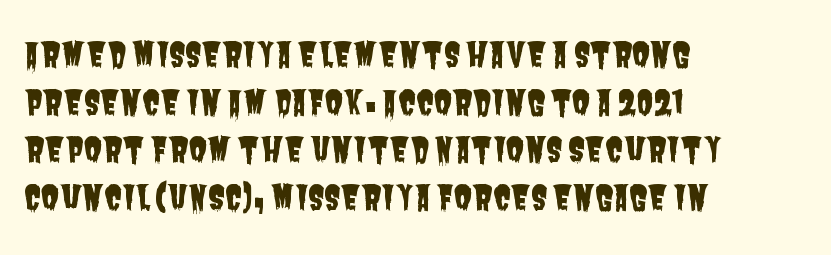
{"serif": "no", "width": "condensed", "stroke_contrast": "low", "x_height": "large", "monospaced": "no", "underline": "no", "align": "left", "line_spacing": "normal", "line_spacing_ratio": 1.44, "letter_spacing": "normal", "letter_spacing_em": 0.0, "glyph_px": 33}
